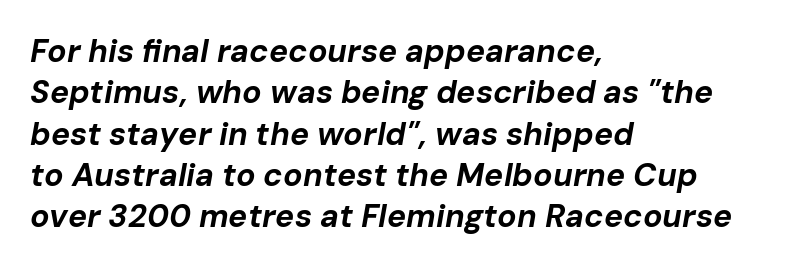
Q: Is the text bold? A: Yes.
Q: Is the text italic (slanted)? A: Yes, it leans right by about 10 degrees.
Q: Is the text underlined? A: No.
Q: How is the paragraph aligned? A: Left-aligned.
Q: Is the spacing between letters normal or unusually wide? A: Normal.
Q: Is the spacing between lines tight, normal or loose? A: Normal.
Q: Width (condensed, normal, or wide)? A: Normal.
Q: Stroke contrast? A: Low.
Q: x-height? A: Medium.
Q: Monospaced? A: No.
